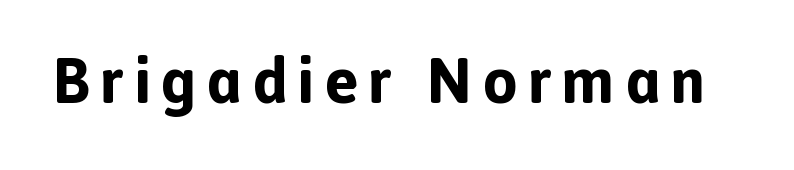
The image shows 63 px bold sans-serif type, upright; set not underlined; a medium x-height.
